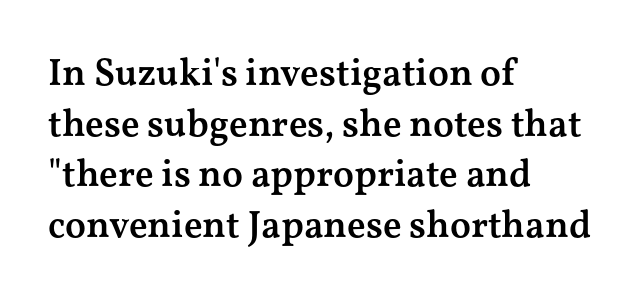
The image shows 38 px semibold, wide serif type, upright; set left-aligned, normal line spacing (1.33x), normal letter spacing, not underlined; medium stroke contrast and a medium x-height.
